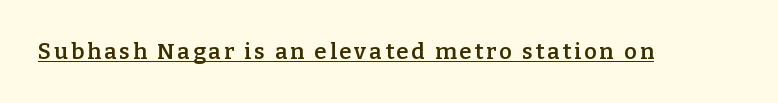
{"italic": "no", "bold": "semi", "underline": "yes", "glyph_px": 22}
